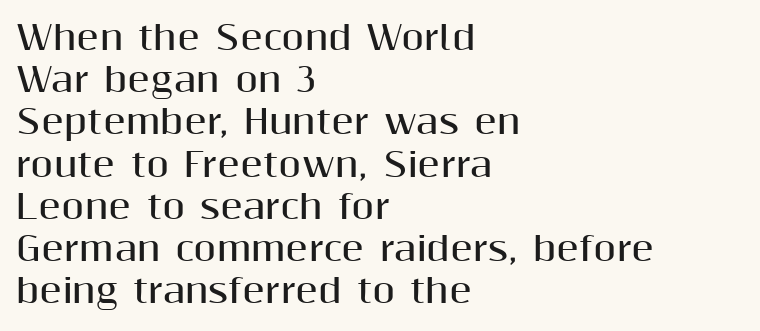
{"serif": "no", "italic": "no", "bold": "yes", "weight": "bold", "width": "normal", "stroke_contrast": "medium", "x_height": "medium", "monospaced": "no", "underline": "no", "align": "left", "line_spacing": "normal", "line_spacing_ratio": 1.28, "letter_spacing": "normal", "letter_spacing_em": 0.0, "glyph_px": 33}
